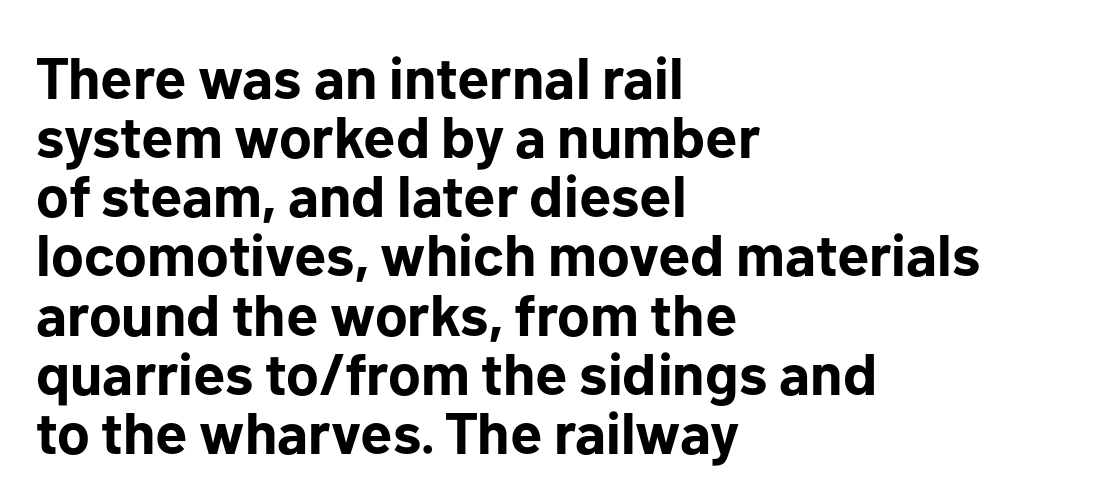
Baseline-to-baseline distance is barely more than the letter height. Spacing verdict: proportional, widths tailored to each character. The glyphs are unaccompanied by any horizontal stroke below them. The horizontal fit of the characters is conventional and even.
